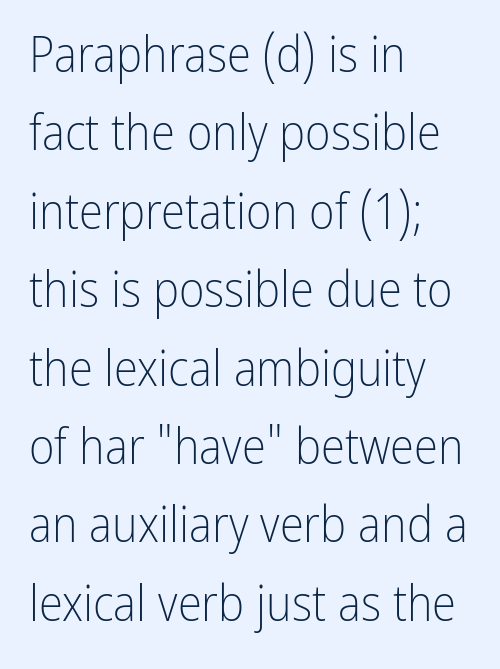
Q: Is the text bold? A: No.
Q: Is the text italic (slanted)? A: No, it is upright.
Q: Is the typeface a serif or a sans-serif typeface? A: Sans-serif.
Q: Is the text underlined? A: No.
Q: How is the paragraph aligned? A: Left-aligned.
Q: Is the spacing between letters normal or unusually wide? A: Normal.
Q: Is the spacing between lines tight, normal or loose? A: Normal.
Q: Width (condensed, normal, or wide)? A: Condensed.
Q: Stroke contrast? A: Low.
Q: x-height? A: Medium.
Q: Monospaced? A: No.
